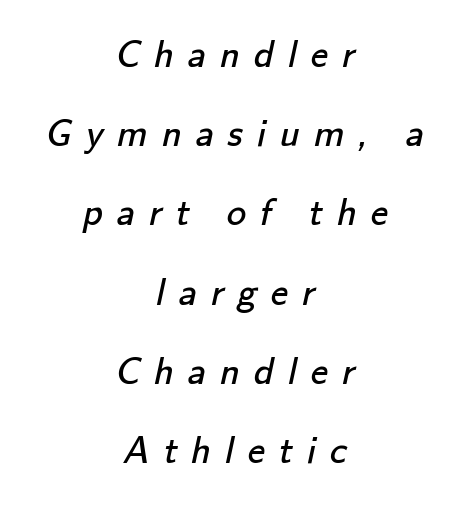
Q: Is the text bold? A: No.
Q: Is the typeface a serif or a sans-serif typeface? A: Sans-serif.
Q: Is the text underlined? A: No.
Q: How is the paragraph aligned? A: Centered.
Q: Is the spacing between letters normal or unusually wide? A: Unusually wide.
Q: Is the spacing between lines tight, normal or loose? A: Loose.
Q: Width (condensed, normal, or wide)? A: Normal.
Q: Stroke contrast? A: Low.
Q: x-height? A: Small.
Q: Monospaced? A: No.
